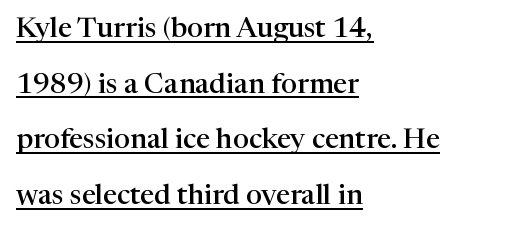
Glance below the letters and you will spot a drawn line. The font is running at a semibold setting, under full bold. The typesetter chose a ragged-right arrangement here. In terms of letterform style, serifs are clearly present.
